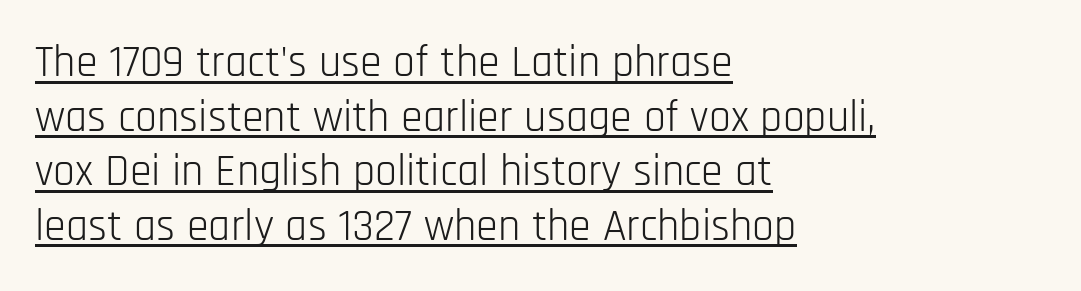
{"serif": "no", "italic": "no", "bold": "no", "weight": "light", "width": "condensed", "stroke_contrast": "low", "x_height": "large", "monospaced": "no", "underline": "yes", "align": "left", "line_spacing_ratio": 1.24, "letter_spacing": "normal", "letter_spacing_em": 0.0, "glyph_px": 44}
